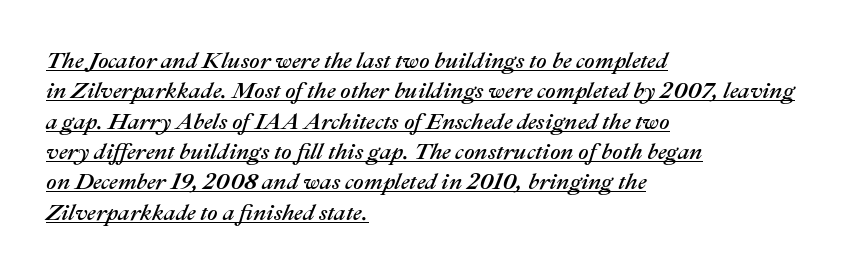
Q: Is the text italic (slanted)? A: Yes, it leans right by about 22 degrees.
Q: Is the text underlined? A: Yes.
Q: How is the paragraph aligned? A: Left-aligned.
Q: Is the spacing between letters normal or unusually wide? A: Normal.
Q: Is the spacing between lines tight, normal or loose? A: Normal.
